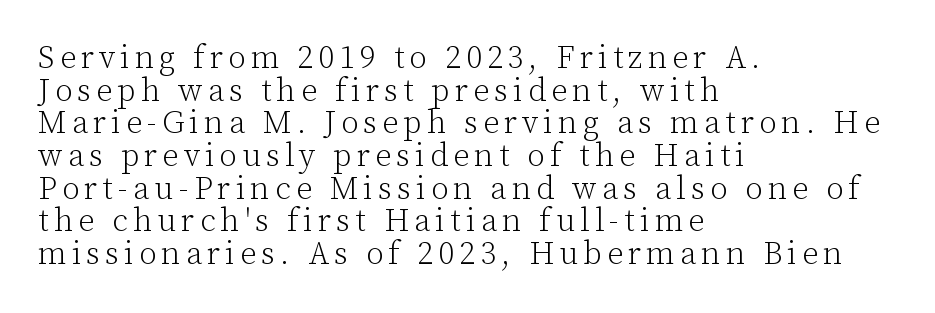
Q: Is the text bold? A: No.
Q: Is the text italic (slanted)? A: No, it is upright.
Q: Is the typeface a serif or a sans-serif typeface? A: Serif.
Q: Is the text underlined? A: No.
Q: How is the paragraph aligned? A: Left-aligned.
Q: Is the spacing between lines tight, normal or loose? A: Tight.
Q: Width (condensed, normal, or wide)? A: Normal.
Q: Stroke contrast? A: Low.
Q: x-height? A: Medium.
Q: Monospaced? A: No.
